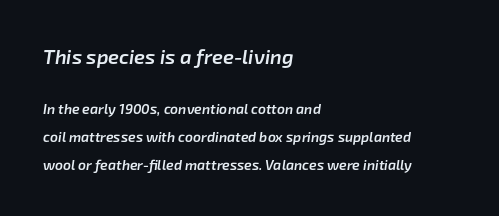
The image shows 20 px text type, italic (leaning right); set left-aligned, loose line spacing (1.99x), normal letter spacing, not underlined; the first (top) block is 1.43x larger.
